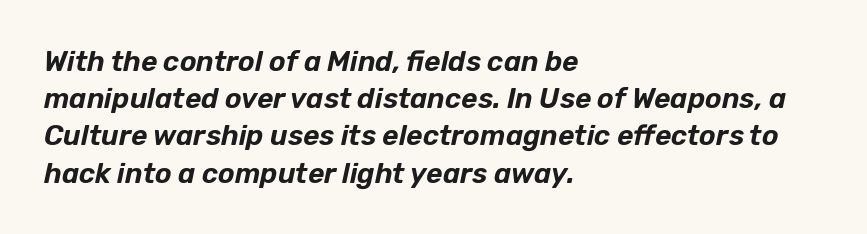
Q: Is the text italic (slanted)? A: Yes, it leans right by about 12 degrees.
Q: Is the text underlined? A: No.
Q: How is the paragraph aligned? A: Left-aligned.
Q: Is the spacing between letters normal or unusually wide? A: Normal.
Q: Is the spacing between lines tight, normal or loose? A: Normal.
Q: Width (condensed, normal, or wide)? A: Normal.
Q: Stroke contrast? A: Low.
Q: x-height? A: Medium.
Q: Monospaced? A: No.
